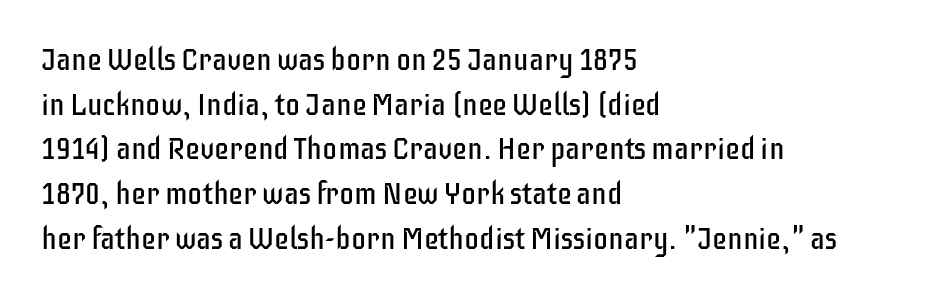
The image shows 30 px regular-weight, condensed sans-serif type, upright; set left-aligned, normal line spacing (1.49x), normal letter spacing, not underlined; low stroke contrast and a large x-height.
